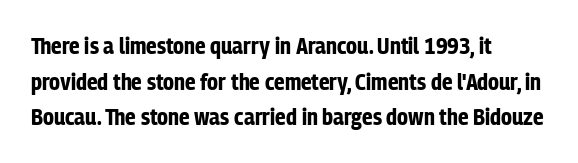
Is the block centered? No — it sits flush against the left margin. A full-strength bold gives these letters their thick strokes. The zone under the glyphs is completely vacant. This sample uses an upright cut, with every glyph sitting square on the baseline. The passage shown has conventional tracking throughout. The line-height multiplier appears to be the usual default.
